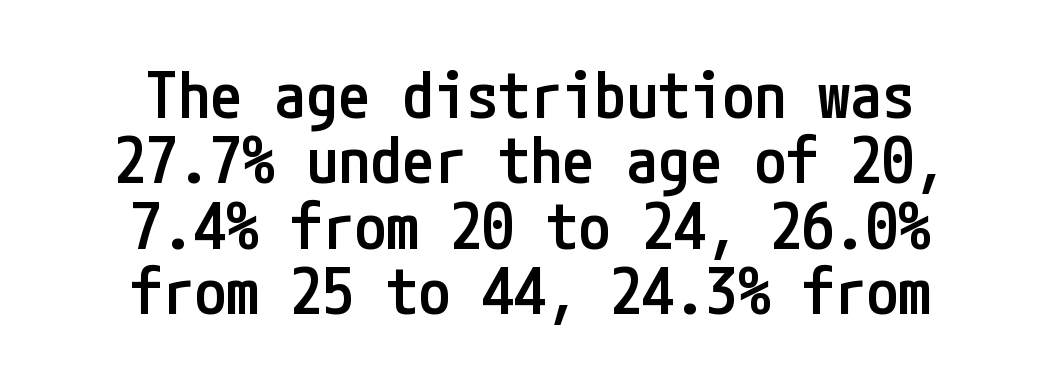
The image shows 64 px semibold, condensed sans-serif type, upright; set centered, tight line spacing (1.02x), normal letter spacing, not underlined; low stroke contrast and a medium x-height.
